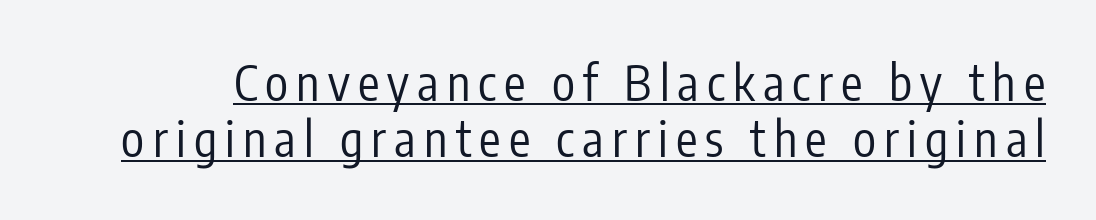
{"serif": "no", "italic": "no", "bold": "no", "weight": "regular", "width": "condensed", "stroke_contrast": "low", "x_height": "medium", "monospaced": "no", "underline": "yes", "line_spacing_ratio": 1.17, "glyph_px": 48}
